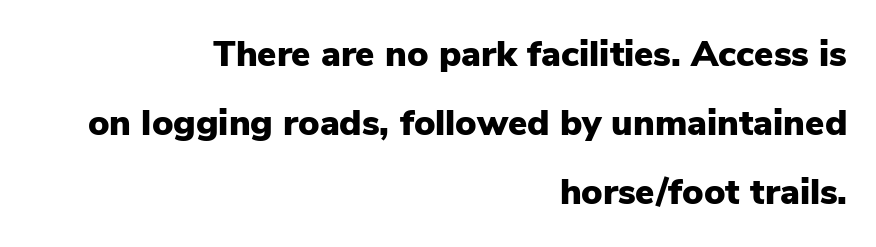
{"serif": "no", "italic": "no", "bold": "yes", "weight": "heavy", "width": "normal", "stroke_contrast": "low", "x_height": "medium", "monospaced": "no", "underline": "no", "align": "right", "line_spacing": "loose", "line_spacing_ratio": 1.92, "letter_spacing": "normal", "letter_spacing_em": 0.0, "glyph_px": 36}
